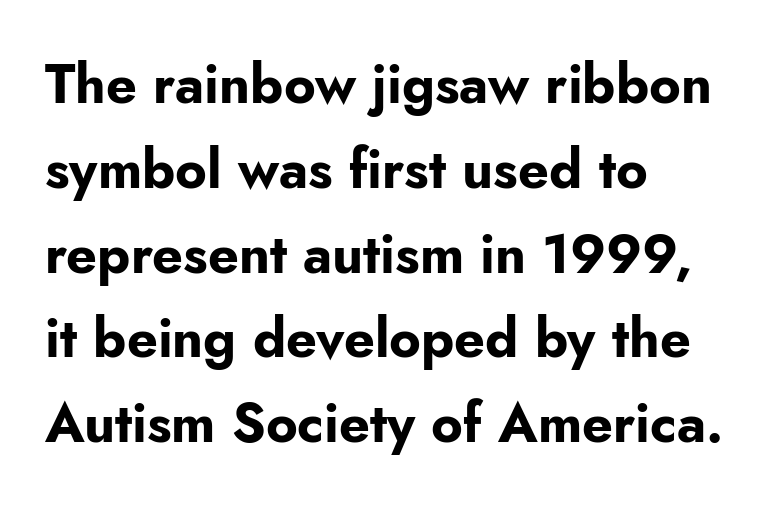
Q: Is the text bold? A: Yes.
Q: Is the text italic (slanted)? A: No, it is upright.
Q: Is the typeface a serif or a sans-serif typeface? A: Sans-serif.
Q: Is the text underlined? A: No.
Q: How is the paragraph aligned? A: Left-aligned.
Q: Is the spacing between letters normal or unusually wide? A: Normal.
Q: Is the spacing between lines tight, normal or loose? A: Normal.
Q: Width (condensed, normal, or wide)? A: Normal.
Q: Stroke contrast? A: Low.
Q: x-height? A: Small.
Q: Monospaced? A: No.
